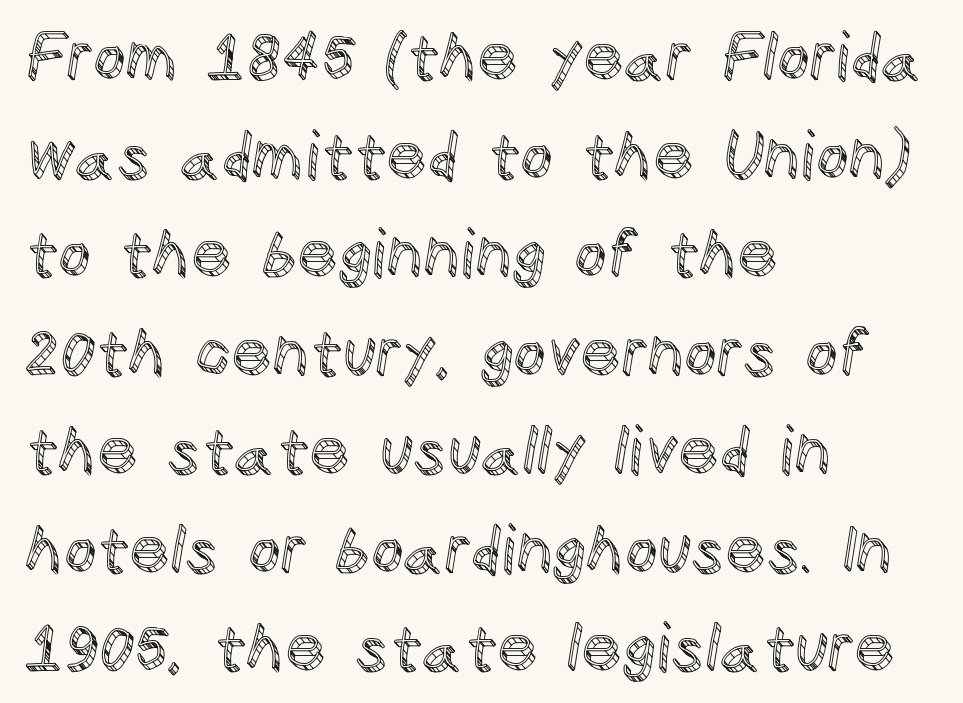
Evenly set lines give the paragraph a standard silhouette. Think of a printed novel: that variable character pitch is what you see here. Here the glyphs are tracked normally, forming tight word shapes. The text block is weighted toward the left margin, trailing off unevenly rightward.
